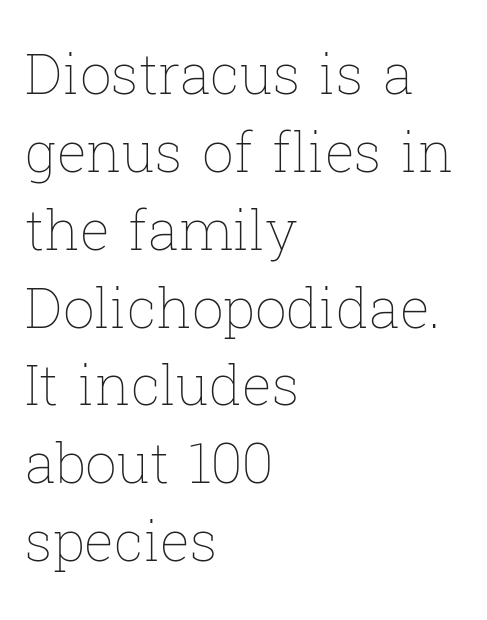
{"italic": "no", "bold": "no", "weight": "thin", "width": "normal", "stroke_contrast": "low", "x_height": "medium", "monospaced": "no", "underline": "no", "align": "left", "line_spacing": "normal", "line_spacing_ratio": 1.39, "letter_spacing": "normal", "letter_spacing_em": 0.0, "glyph_px": 56}
